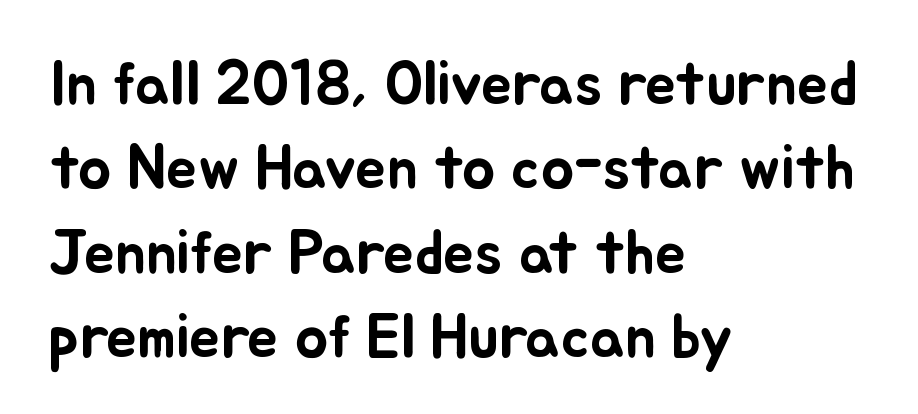
The image shows 62 px text type, upright; set left-aligned, normal line spacing (1.36x), normal letter spacing, not underlined; low stroke contrast and a small x-height.
